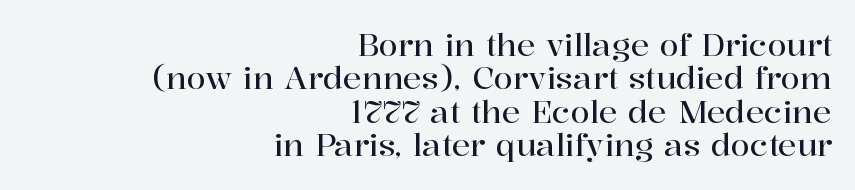
This sample trades vertical openness for compactness between lines. Rendered with straight, roman letterforms. Here the designer chose a conventional face with non-uniform glyph widths. Each row of text sits above clean, open space.
